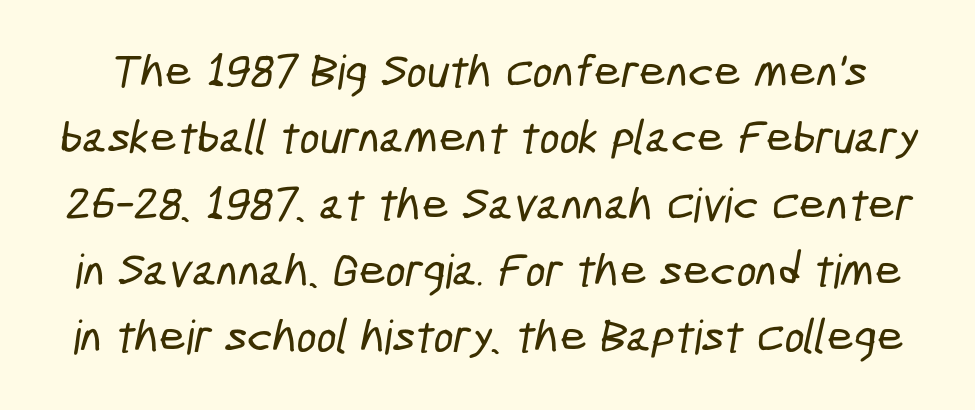
{"serif": "no", "width": "condensed", "stroke_contrast": "low", "x_height": "medium", "monospaced": "no", "underline": "no", "line_spacing": "normal", "line_spacing_ratio": 1.41, "letter_spacing": "normal", "letter_spacing_em": 0.0, "glyph_px": 47}
